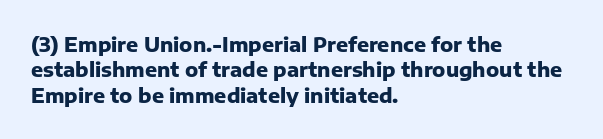
The image shows 20 px bold type, upright; set left-aligned, normal line spacing (1.27x), normal letter spacing, not underlined.
